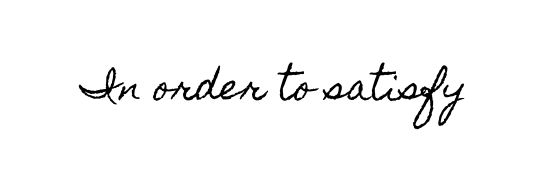
Q: Is the text italic (slanted)? A: Yes.
Q: Is the text underlined? A: No.
Q: Is the spacing between letters normal or unusually wide? A: Normal.
Q: Width (condensed, normal, or wide)? A: Condensed.
Q: x-height? A: Small.
Q: Monospaced? A: No.
